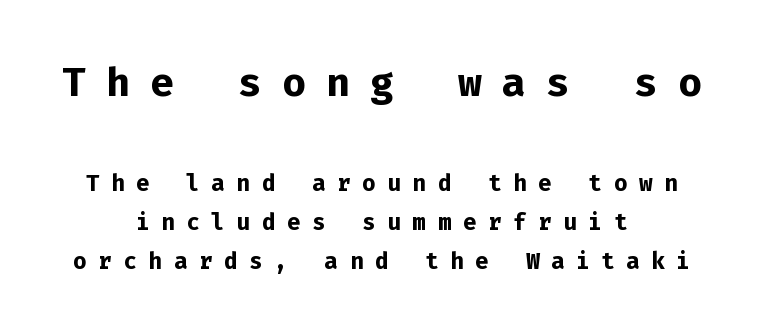
Q: Is the text bold? A: Yes.
Q: Is the text italic (slanted)? A: No, it is upright.
Q: Is the typeface a serif or a sans-serif typeface? A: Sans-serif.
Q: Is the text underlined? A: No.
Q: How is the paragraph aligned? A: Centered.
Q: Is the spacing between letters normal or unusually wide? A: Unusually wide.
Q: Which block of text is set in a larger size, the first (top) or the second (bottom)? A: The first (top) one.
Q: Width (condensed, normal, or wide)? A: Normal.
Q: Stroke contrast? A: Low.
Q: x-height? A: Medium.
Q: Monospaced? A: Yes.
